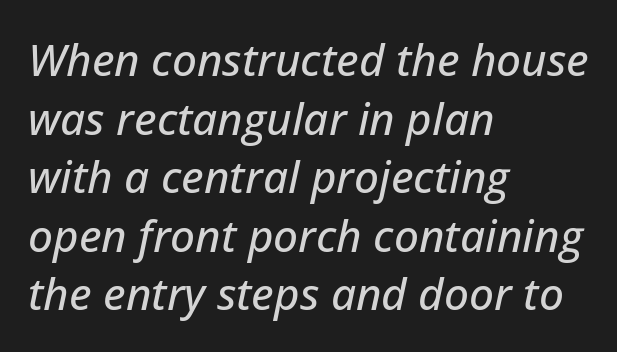
The passage shown stacks its lines at a standard gap. When letters slant like this, we call the style italic. Layout note: lines flush left. Honestly, the letter spacing is just normal — you wouldn't notice it. Looks like regular typesetting: each glyph gets only the width it needs. Check the space under the baseline: it is left empty.
